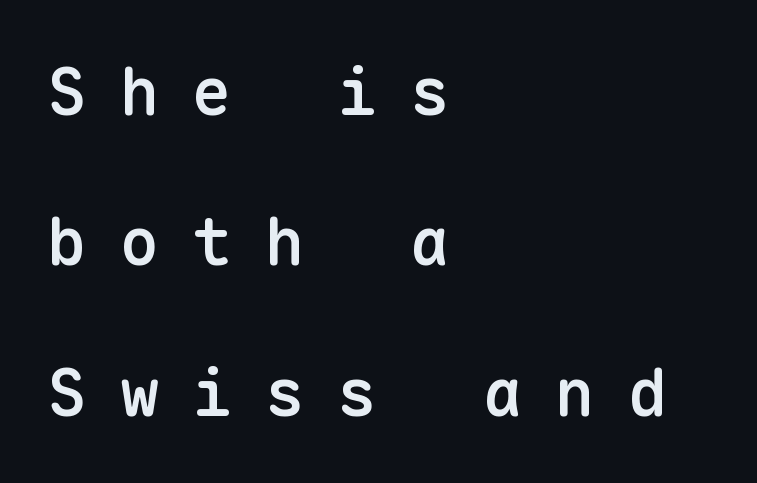
Q: Is the text bold? A: Semi-bold.
Q: Is the text italic (slanted)? A: No, it is upright.
Q: Is the typeface a serif or a sans-serif typeface? A: Sans-serif.
Q: Is the text underlined? A: No.
Q: How is the paragraph aligned? A: Left-aligned.
Q: Is the spacing between letters normal or unusually wide? A: Unusually wide.
Q: Is the spacing between lines tight, normal or loose? A: Loose.
Q: Width (condensed, normal, or wide)? A: Normal.
Q: Stroke contrast? A: Low.
Q: x-height? A: Medium.
Q: Monospaced? A: Yes.
